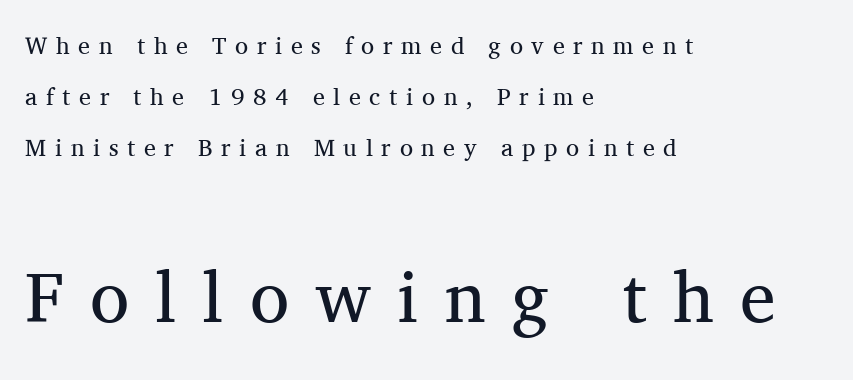
The font family rendered here belongs to the serif group. Compared with a centered layout, this one pins lines to the left instead. The letters advance in unequal steps, a hallmark of proportional type. Honestly, the letter spacing is so wide it's the main thing you notice.
